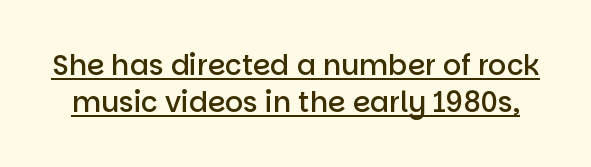
The image shows 28 px semibold sans-serif type, upright; set normal line spacing (1.32x), normal letter spacing, underlined; low stroke contrast and a large x-height.
